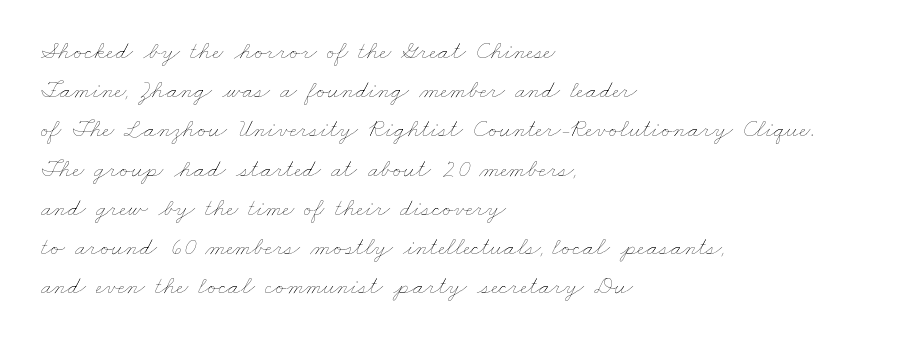
{"bold": "no", "underline": "no", "align": "left", "line_spacing": "normal", "line_spacing_ratio": 1.57, "letter_spacing": "normal", "letter_spacing_em": 0.0, "glyph_px": 25}
